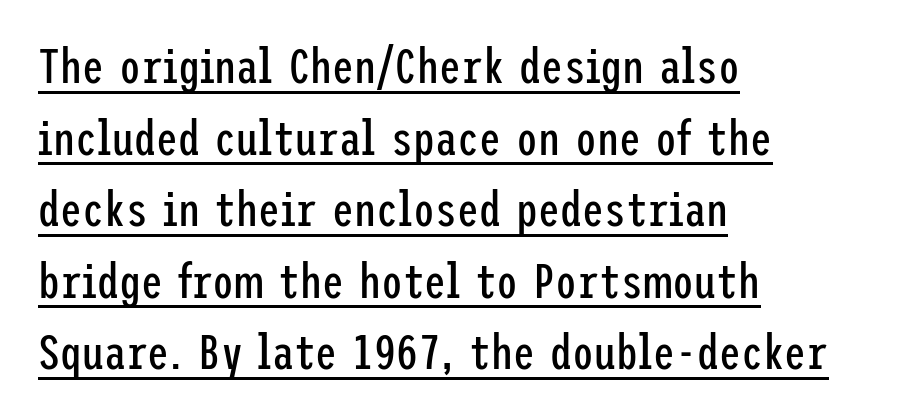
The image shows 49 px regular-weight, condensed sans-serif type, upright; set left-aligned, normal line spacing (1.46x), normal letter spacing, underlined; low stroke contrast and a medium x-height.
